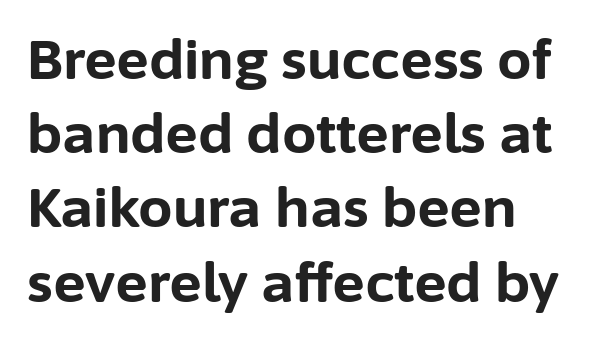
Each letter keeps its own natural width here, so spacing adapts to shape. The passage shown is typeset with a sans-serif family. Spacing between characters is what you'd get straight out of the box. Glance below the letters and you will spot only blank space. Posture: vertical.
